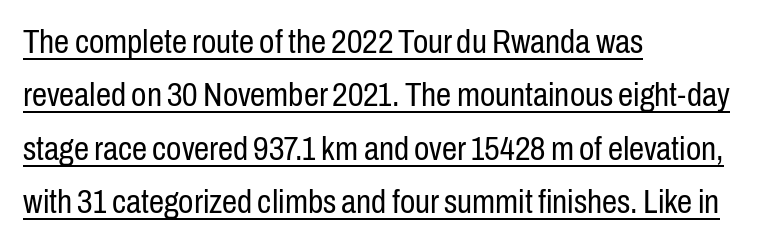
The face used here appears with an underline applied. The compositor pushed each line to the left boundary. Think of a printed novel: that variable character pitch is what you see here. These lines keep a tight, regular rhythm from letter to letter. Vertically, the passage feels balanced, rows spaced as you'd expect. Heaviness? Minimal to ordinary, like unemphasized prose.
